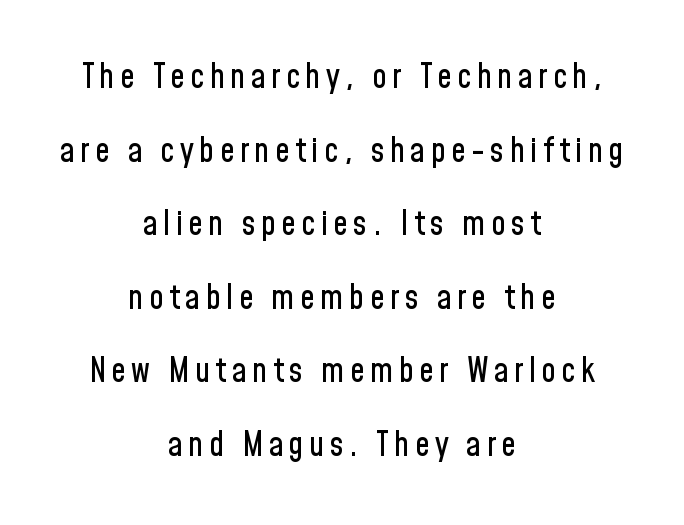
The image shows 33 px condensed sans-serif type, upright; set centered, loose line spacing (2.23x), not underlined; low stroke contrast and a medium x-height.
